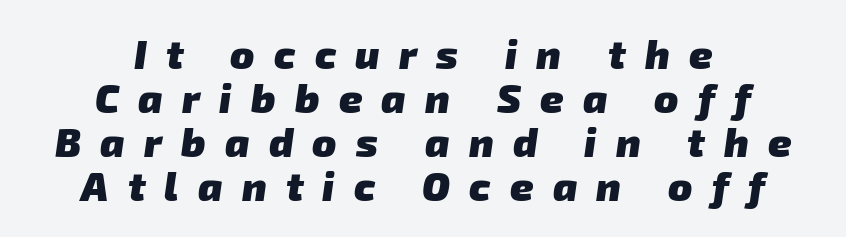
{"serif": "no", "bold": "yes", "weight": "heavy", "width": "normal", "stroke_contrast": "low", "x_height": "medium", "monospaced": "no", "underline": "no", "align": "center", "line_spacing": "tight", "line_spacing_ratio": 1.1, "letter_spacing": "wide", "letter_spacing_em": 0.48, "glyph_px": 40}
